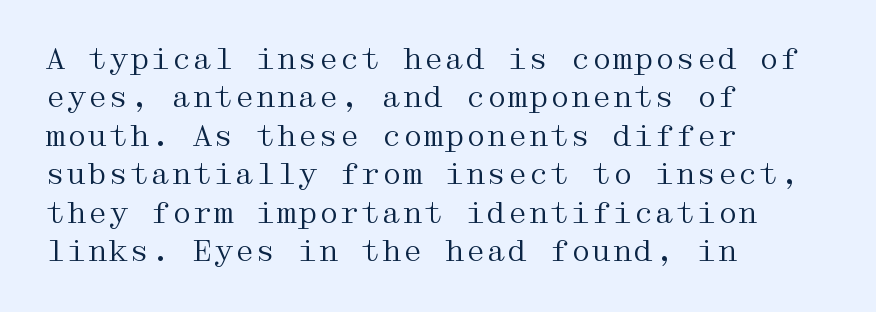
Q: Is the text bold? A: No.
Q: Is the text italic (slanted)? A: No, it is upright.
Q: Is the typeface a serif or a sans-serif typeface? A: Serif.
Q: Is the text underlined? A: No.
Q: How is the paragraph aligned? A: Left-aligned.
Q: Is the spacing between letters normal or unusually wide? A: Normal.
Q: Is the spacing between lines tight, normal or loose? A: Normal.
Q: Width (condensed, normal, or wide)? A: Wide.
Q: Stroke contrast? A: Medium.
Q: x-height? A: Medium.
